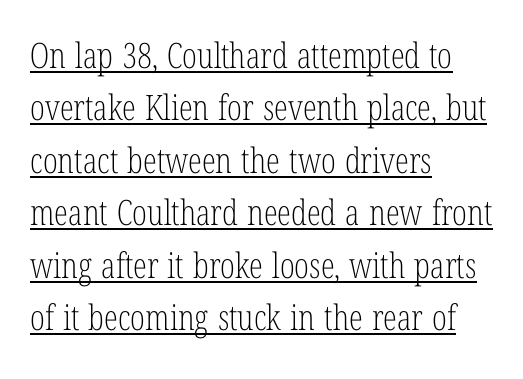
Casual observation: everything's shoved over to the left. Little horizontal feet cap the strokes, marking this as serif type. A normal amount of white space separates one row of letters from the next. Ordinary non-slanted type is in use. Do the characters align in a grid? No, the font is proportional.
